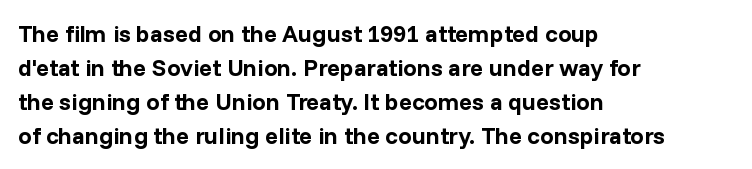
The image shows 24 px bold type, upright; set left-aligned, normal line spacing (1.42x), normal letter spacing, not underlined.
